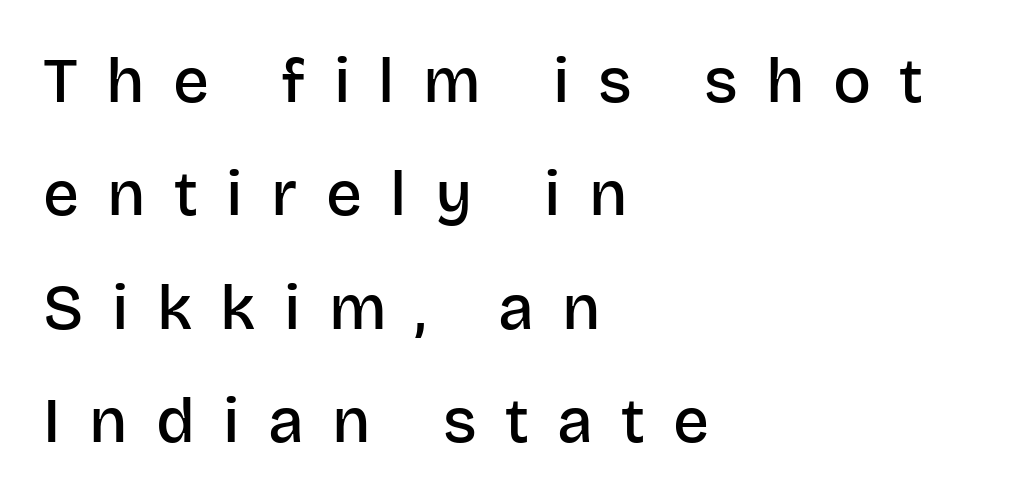
Letters rest on an invisible, unmarked baseline. The compositor pushed each line to the left boundary. Observe the wide spacing: letters keep a clear distance from each other. Summary of weight: moderately heavy, a semibold.
